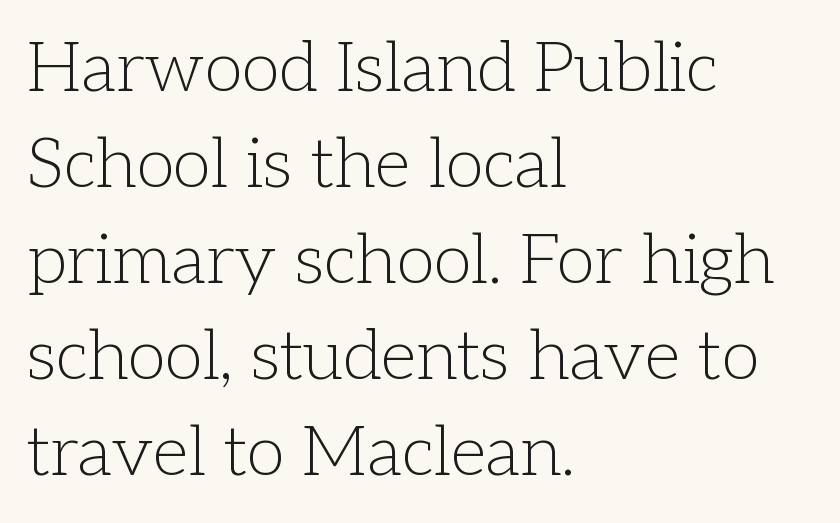
{"serif": "yes", "italic": "no", "bold": "no", "weight": "light", "width": "normal", "stroke_contrast": "low", "x_height": "medium", "monospaced": "no", "underline": "no", "align": "left", "line_spacing": "normal", "line_spacing_ratio": 1.37, "letter_spacing": "normal", "letter_spacing_em": 0.0, "glyph_px": 70}
